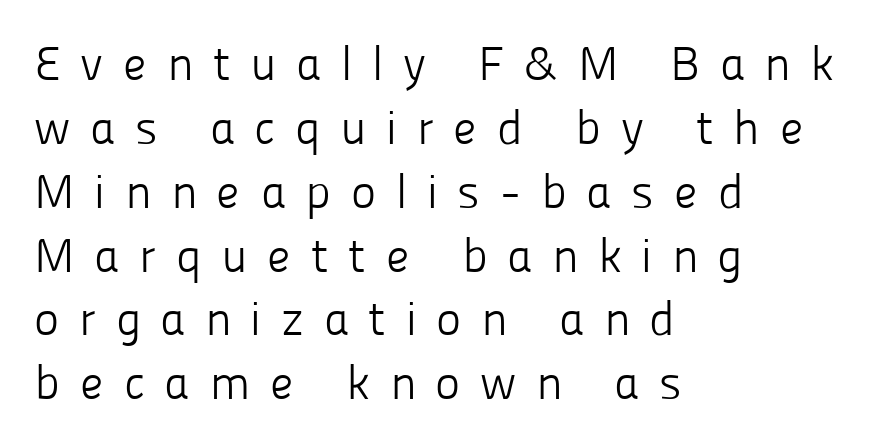
The image shows 48 px light sans-serif type, upright; set left-aligned, normal line spacing (1.33x), unusually wide letter spacing (+0.41 em), not underlined; low stroke contrast and a medium x-height.
